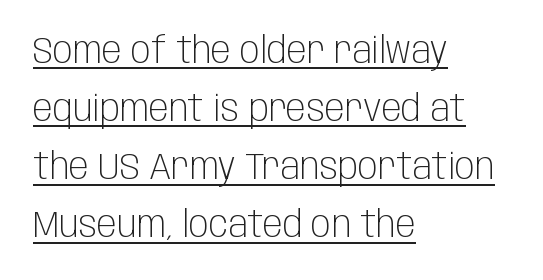
The image shows 37 px light, condensed sans-serif type, upright; set left-aligned, normal line spacing (1.57x), normal letter spacing, underlined; low stroke contrast and a large x-height.
